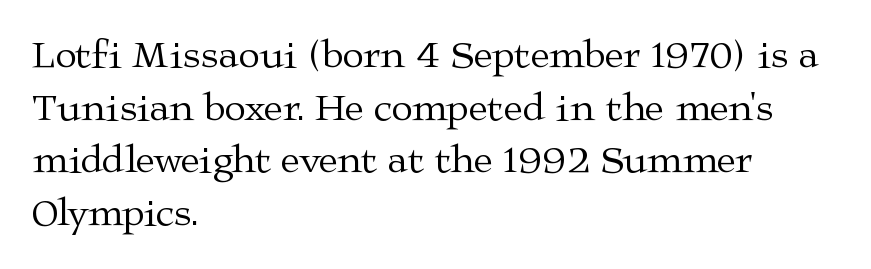
{"serif": "yes", "italic": "no", "bold": "no", "weight": "regular", "width": "wide", "stroke_contrast": "medium", "x_height": "medium", "monospaced": "no", "underline": "no", "align": "left", "line_spacing": "normal", "line_spacing_ratio": 1.35, "letter_spacing": "normal", "letter_spacing_em": 0.0, "glyph_px": 39}
